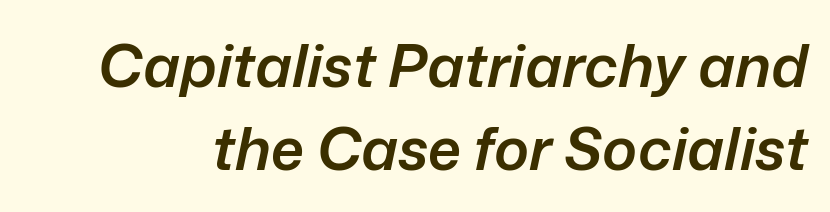
Q: Is the text bold? A: Semi-bold.
Q: Is the text italic (slanted)? A: Yes, it leans right by about 12 degrees.
Q: Is the text underlined? A: No.
Q: Is the spacing between letters normal or unusually wide? A: Normal.
Q: Is the spacing between lines tight, normal or loose? A: Normal.
Q: Width (condensed, normal, or wide)? A: Normal.
Q: Stroke contrast? A: Low.
Q: x-height? A: Medium.
Q: Monospaced? A: No.
